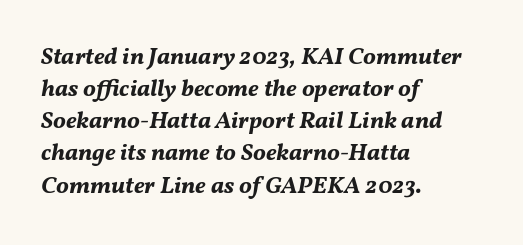
Q: Is the text bold? A: Yes.
Q: Is the text italic (slanted)? A: Yes, it leans right by about 11 degrees.
Q: Is the text underlined? A: No.
Q: How is the paragraph aligned? A: Left-aligned.
Q: Is the spacing between letters normal or unusually wide? A: Normal.
Q: Is the spacing between lines tight, normal or loose? A: Normal.
